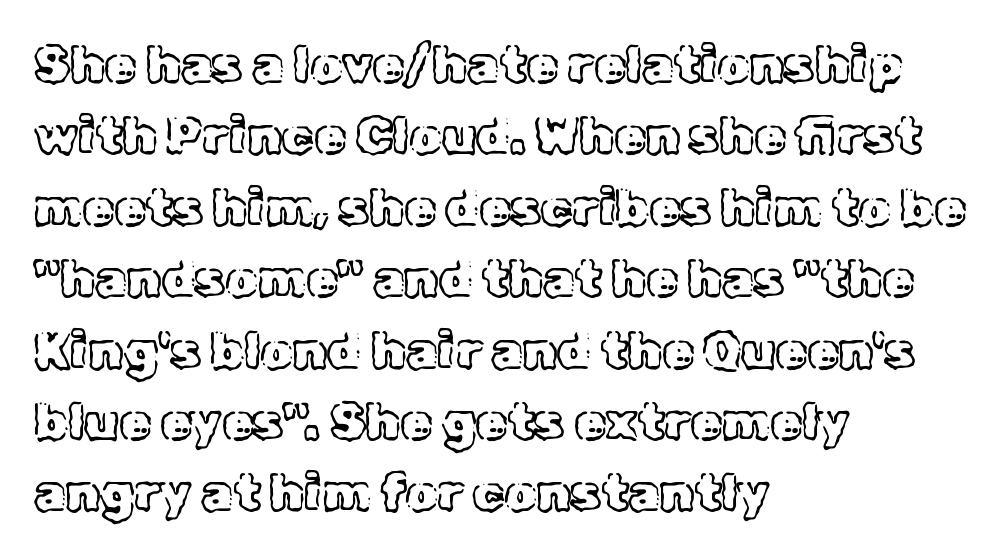
The image shows 51 px text type, upright; set left-aligned, normal line spacing (1.4x), normal letter spacing, not underlined; a medium x-height.
